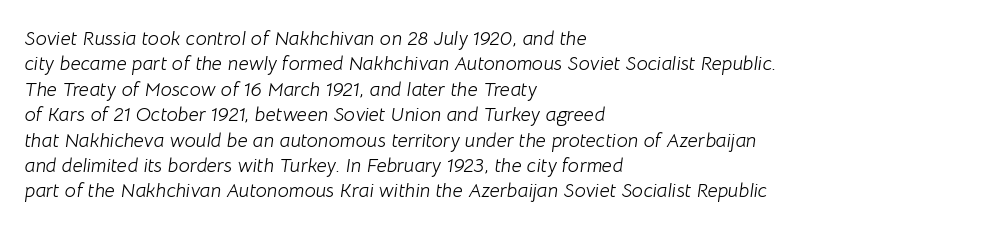
{"italic": "yes", "lean": "right", "slant_degrees": 8, "bold": "no", "underline": "no", "align": "left", "line_spacing": "normal", "line_spacing_ratio": 1.27, "letter_spacing": "normal", "letter_spacing_em": 0.0, "glyph_px": 20}
